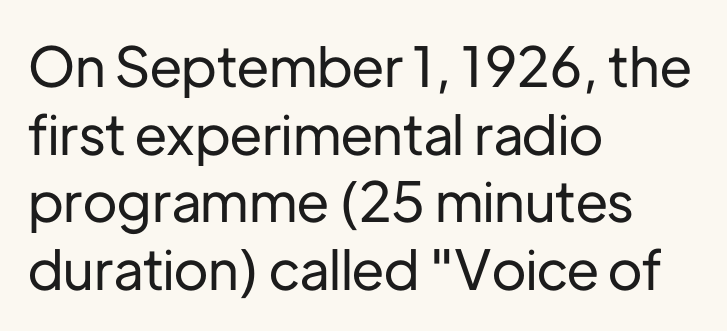
Q: Is the text italic (slanted)? A: No, it is upright.
Q: Is the typeface a serif or a sans-serif typeface? A: Sans-serif.
Q: Is the text underlined? A: No.
Q: How is the paragraph aligned? A: Left-aligned.
Q: Is the spacing between letters normal or unusually wide? A: Normal.
Q: Width (condensed, normal, or wide)? A: Normal.
Q: Stroke contrast? A: Low.
Q: x-height? A: Medium.
Q: Monospaced? A: No.
